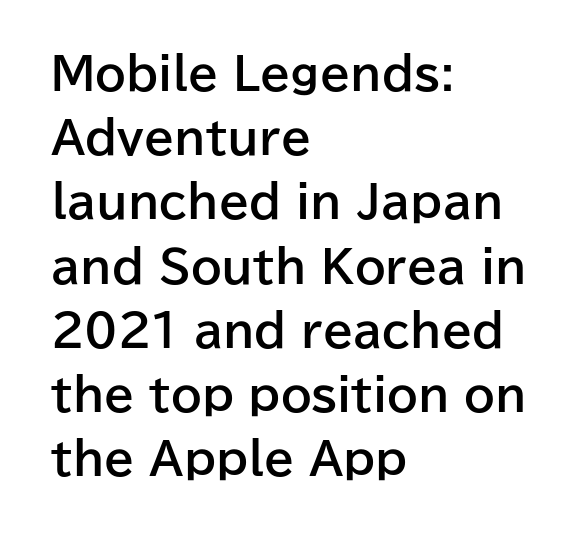
{"serif": "no", "italic": "no", "bold": "yes", "weight": "bold", "width": "normal", "stroke_contrast": "low", "x_height": "medium", "monospaced": "no", "underline": "no", "align": "left", "line_spacing": "normal", "line_spacing_ratio": 1.46, "letter_spacing": "normal", "letter_spacing_em": 0.0, "glyph_px": 44}
